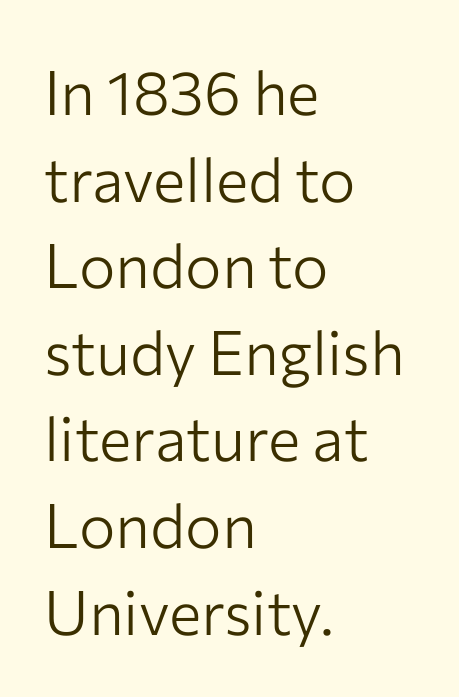
The image shows 61 px light sans-serif type, upright; set left-aligned, normal line spacing (1.42x), normal letter spacing, not underlined; low stroke contrast and a medium x-height.
